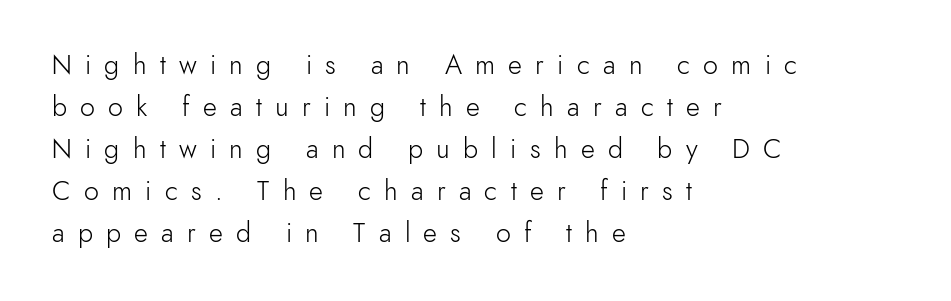
Q: Is the text bold? A: No.
Q: Is the text italic (slanted)? A: No, it is upright.
Q: Is the text underlined? A: No.
Q: How is the paragraph aligned? A: Left-aligned.
Q: Is the spacing between letters normal or unusually wide? A: Unusually wide.
Q: Is the spacing between lines tight, normal or loose? A: Normal.
